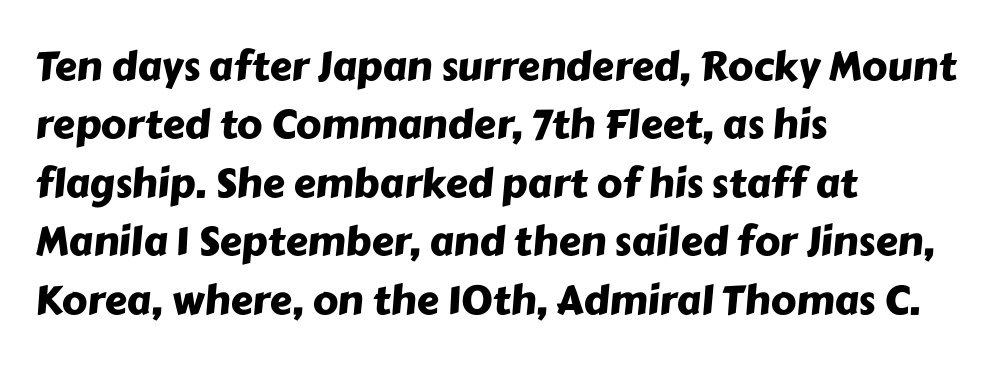
Q: Is the typeface a serif or a sans-serif typeface? A: Sans-serif.
Q: Is the text underlined? A: No.
Q: How is the paragraph aligned? A: Left-aligned.
Q: Is the spacing between letters normal or unusually wide? A: Normal.
Q: Is the spacing between lines tight, normal or loose? A: Normal.
Q: Width (condensed, normal, or wide)? A: Normal.
Q: Stroke contrast? A: Low.
Q: x-height? A: Medium.
Q: Monospaced? A: No.
